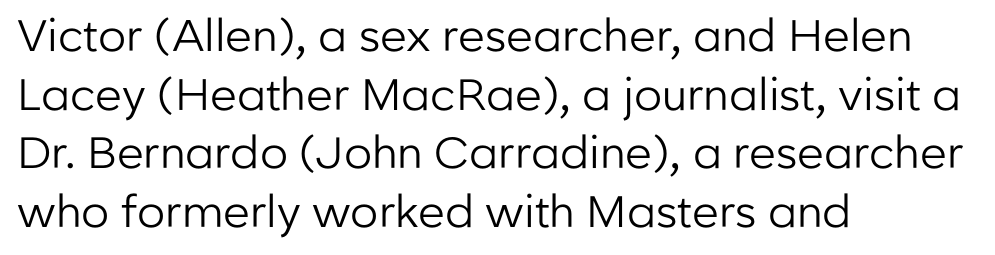
{"serif": "no", "italic": "no", "bold": "no", "weight": "regular", "width": "normal", "stroke_contrast": "low", "x_height": "medium", "monospaced": "no", "underline": "no", "align": "left", "line_spacing": "normal", "line_spacing_ratio": 1.33, "letter_spacing": "normal", "letter_spacing_em": 0.0, "glyph_px": 44}
